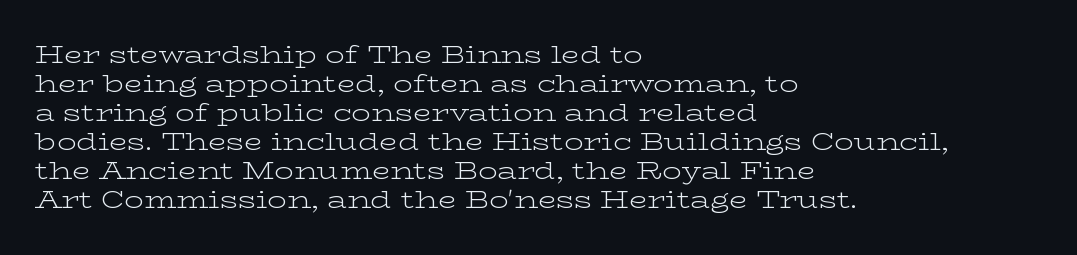
The strokes carry an ordinary text weight at most. Default kerning and tracking; the words read as compact shapes. The gap between lines stays unmarked. Does the lettering tilt? It doesn't — this is upright.
